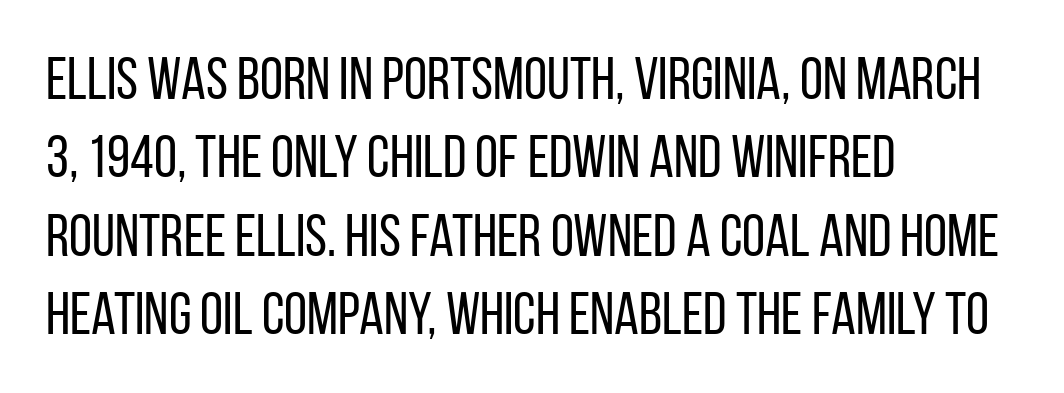
The image shows 59 px regular-weight, condensed sans-serif type, upright; set left-aligned, normal line spacing (1.33x), normal letter spacing, not underlined; low stroke contrast and a large x-height.
